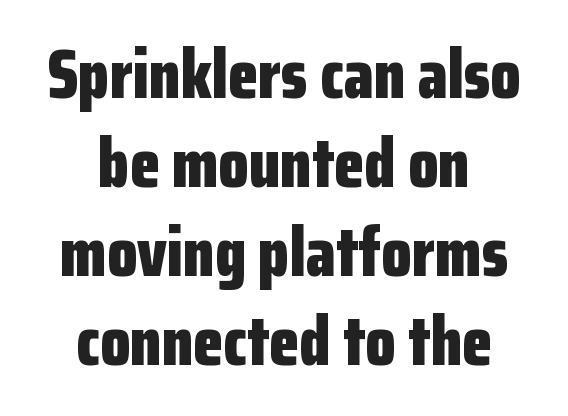
The image shows 69 px bold, condensed sans-serif type, upright; set centered, normal line spacing (1.29x), normal letter spacing, not underlined; low stroke contrast and a medium x-height.
